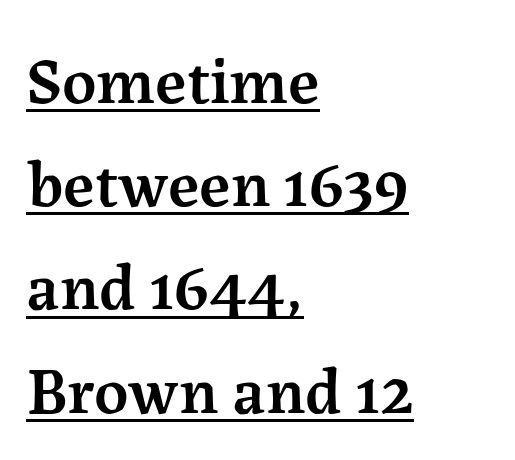
The image shows 67 px semibold serif type, upright; set left-aligned, normal line spacing (1.54x), normal letter spacing, underlined; medium stroke contrast and a medium x-height.
